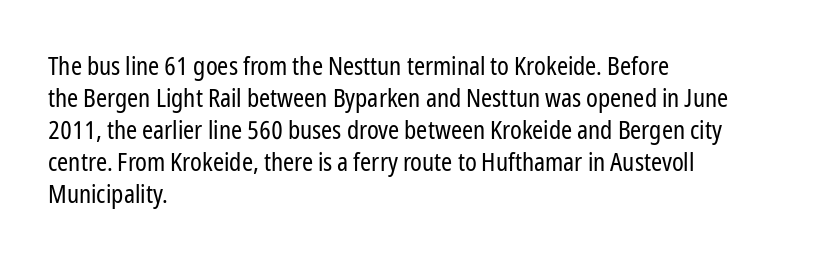
{"italic": "no", "bold": "no", "underline": "no", "align": "left", "line_spacing": "normal", "line_spacing_ratio": 1.28, "letter_spacing": "normal", "letter_spacing_em": 0.0, "glyph_px": 25}
